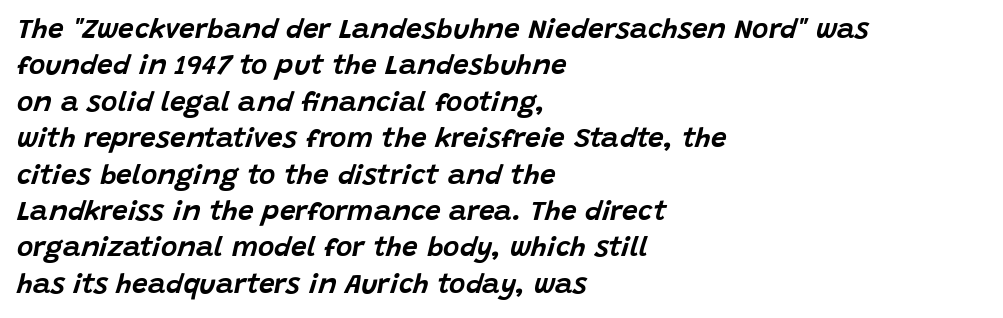
{"italic": "yes", "lean": "right", "slant_degrees": 15, "width": "normal", "stroke_contrast": "low", "x_height": "large", "monospaced": "no", "underline": "no", "align": "left", "line_spacing": "normal", "line_spacing_ratio": 1.3, "letter_spacing": "normal", "letter_spacing_em": 0.0, "glyph_px": 28}
